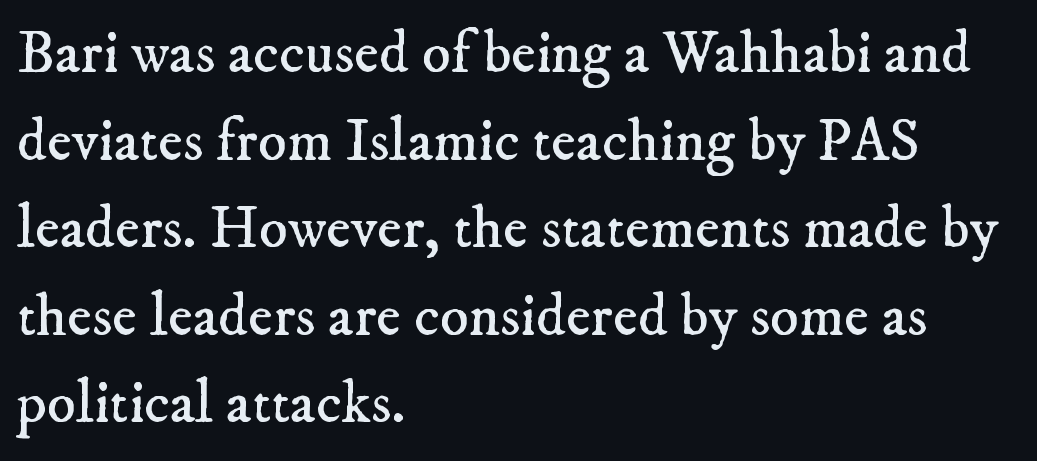
Vertically, the passage feels balanced, rows spaced as you'd expect. Which margin do the lines hug? The left one — the right edge is uneven. Is this a fixed-width face? No — the glyphs have proportional, varying widths. Descender tails drop into unmarked territory. Heft: none added — not bold. Is this a sans? No — the strokes have serifs.
